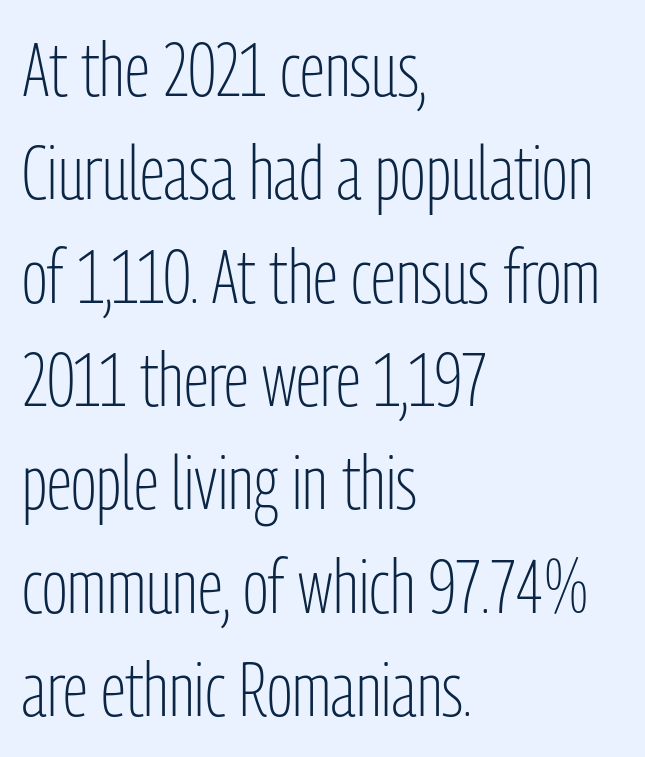
The image shows 76 px light, condensed sans-serif type, upright; set left-aligned, normal line spacing (1.36x), normal letter spacing, not underlined; low stroke contrast and a medium x-height.
